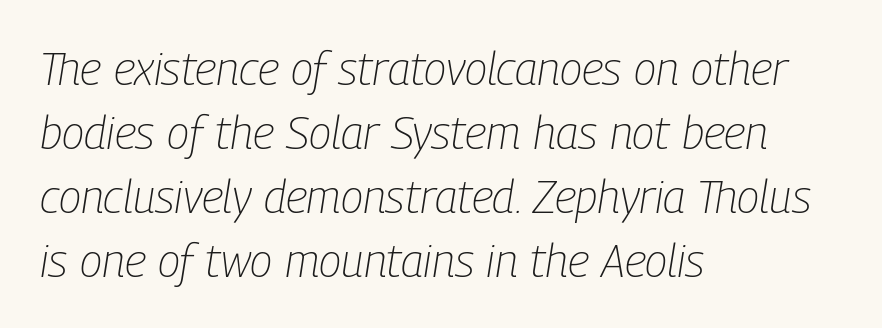
Clear beneath every line of the passage. This rendering uses left alignment, leaving the right contour irregular. Posture: slanted. Default kerning and tracking; the words read as compact shapes. Is this a fixed-width face? No — the glyphs have proportional, varying widths. Baseline-to-baseline distance is the conventional proportion of letter height.
